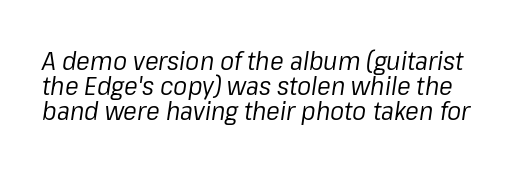
{"italic": "yes", "lean": "right", "slant_degrees": 8, "bold": "no", "underline": "no", "line_spacing": "tight", "line_spacing_ratio": 0.97, "letter_spacing": "normal", "letter_spacing_em": 0.0, "glyph_px": 26}
